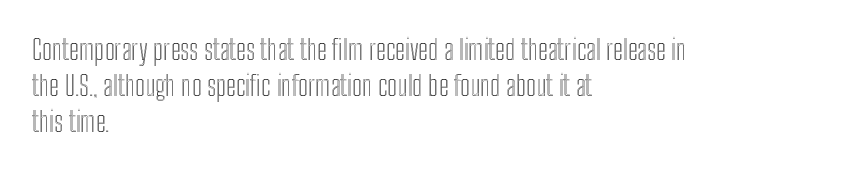
The image shows 28 px condensed type, upright; set left-aligned, normal line spacing (1.29x), normal letter spacing, not underlined; a medium x-height.
